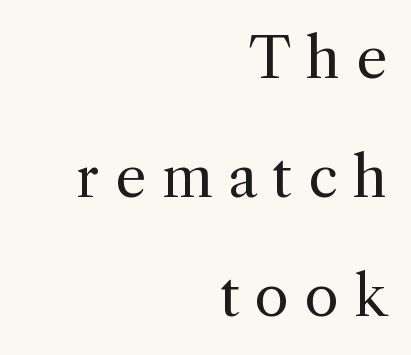
{"serif": "yes", "italic": "no", "bold": "no", "weight": "regular", "width": "normal", "x_height": "medium", "monospaced": "no", "underline": "no", "align": "right", "line_spacing": "loose", "line_spacing_ratio": 2.16, "letter_spacing": "wide", "letter_spacing_em": 0.29, "glyph_px": 55}
